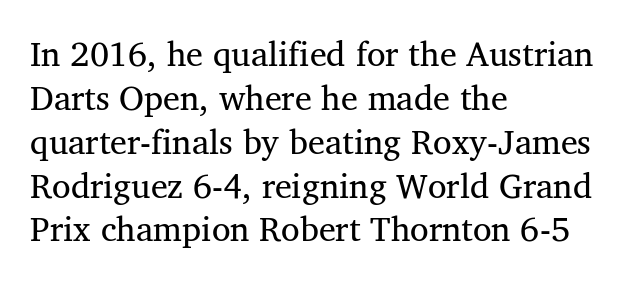
{"serif": "yes", "italic": "no", "bold": "no", "weight": "regular", "width": "normal", "stroke_contrast": "medium", "x_height": "medium", "monospaced": "no", "underline": "no", "align": "left", "line_spacing": "normal", "line_spacing_ratio": 1.29, "letter_spacing": "normal", "letter_spacing_em": 0.0, "glyph_px": 34}
